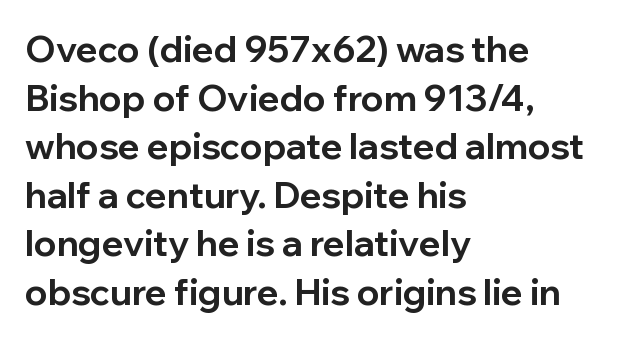
The image shows 36 px bold sans-serif type, upright; set left-aligned, normal line spacing (1.35x), normal letter spacing, not underlined; low stroke contrast and a medium x-height.
